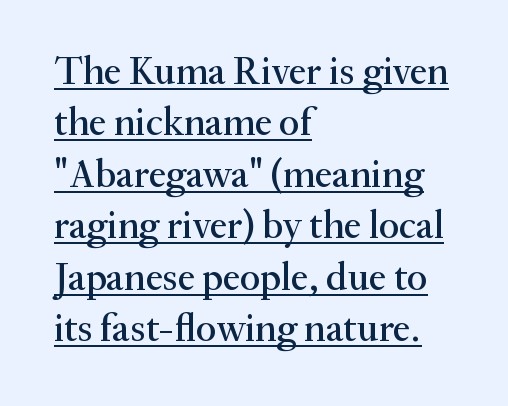
Does the lettering tilt? It doesn't — this is upright. There is no visible air inserted between adjacent glyphs. Notice how descenders clear the ascenders below comfortably — that's standard leading. Note: serifs present on the glyphs.
